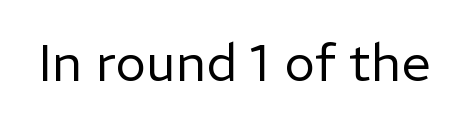
The image shows 52 px regular-weight sans-serif type, upright; set normal letter spacing, not underlined; low stroke contrast and a medium x-height.
